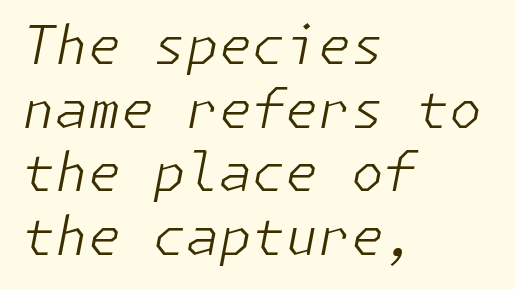
Rule under the text: the space is simply empty. Casual observation: everything's shoved over to the left. Slanted lettering throughout. There is no visible air inserted between adjacent glyphs. The font sits on the lighter half of the weight spectrum, regular included.
